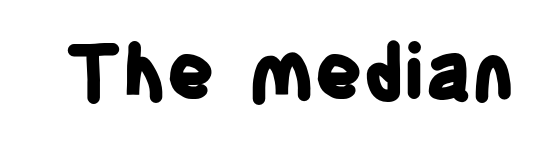
The image shows 75 px bold, condensed sans-serif type, upright; set normal letter spacing, not underlined; low stroke contrast and a large x-height.
